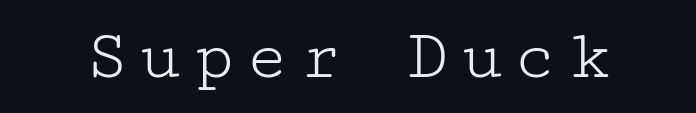
Decoration check: the copy has no underline. Each letter's strokes conclude with small projecting serifs. A quiet, ordinary-to-light weight characterises the typeface. You can tell it's not italic because the verticals are truly vertical.
